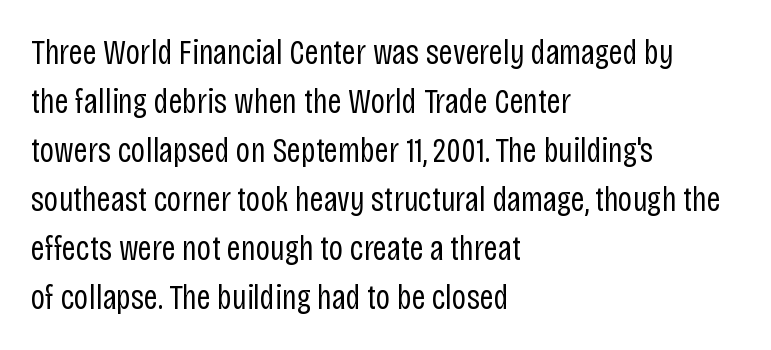
Q: Is the text bold? A: No.
Q: Is the text italic (slanted)? A: No, it is upright.
Q: Is the typeface a serif or a sans-serif typeface? A: Sans-serif.
Q: Is the text underlined? A: No.
Q: How is the paragraph aligned? A: Left-aligned.
Q: Is the spacing between letters normal or unusually wide? A: Normal.
Q: Is the spacing between lines tight, normal or loose? A: Normal.
Q: Width (condensed, normal, or wide)? A: Condensed.
Q: Stroke contrast? A: Low.
Q: x-height? A: Large.
Q: Monospaced? A: No.
